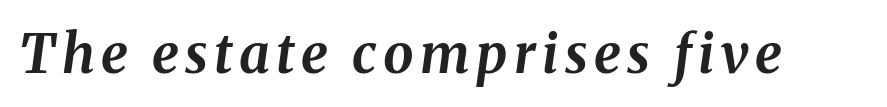
Varying glyph widths throughout — classic text-font behaviour. Heavy-handed strokes throughout: this text is bold. Notice how the stems are inclined rather than vertical — that's the hallmark of italics. Each row of text sits above clean, open space.
